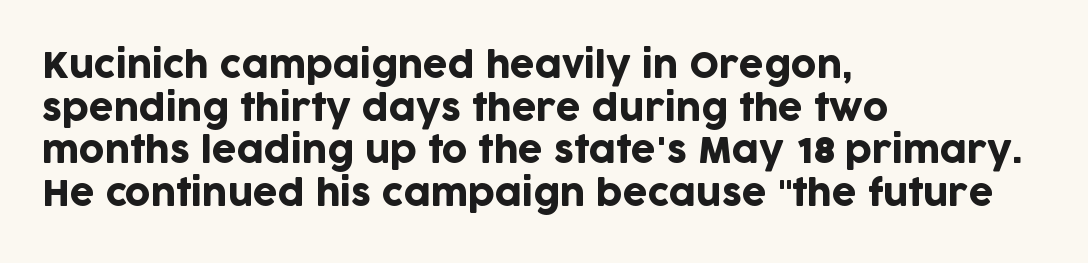
The image shows 35 px sans-serif type, upright; set left-aligned, line spacing 1.22x, normal letter spacing, not underlined; low stroke contrast and a large x-height.
